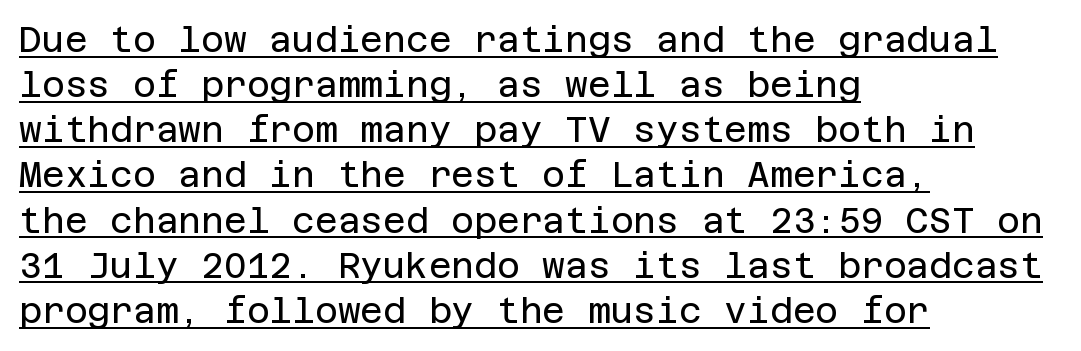
The image shows 35 px regular-weight sans-serif type, upright; set left-aligned, normal line spacing (1.29x), normal letter spacing, underlined; low stroke contrast and a large x-height.
